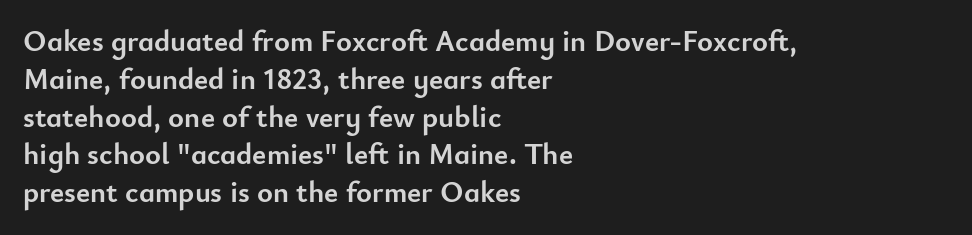
Q: Is the text bold? A: Yes.
Q: Is the text italic (slanted)? A: No, it is upright.
Q: Is the typeface a serif or a sans-serif typeface? A: Sans-serif.
Q: Is the text underlined? A: No.
Q: How is the paragraph aligned? A: Left-aligned.
Q: Is the spacing between letters normal or unusually wide? A: Normal.
Q: Is the spacing between lines tight, normal or loose? A: Normal.
Q: Width (condensed, normal, or wide)? A: Normal.
Q: Stroke contrast? A: Low.
Q: x-height? A: Small.
Q: Monospaced? A: No.
